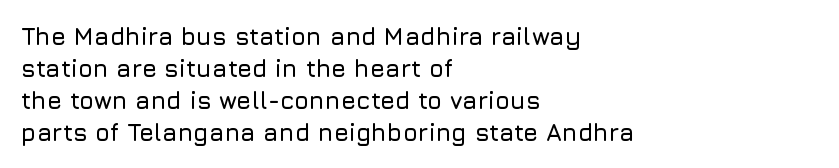
{"italic": "no", "underline": "no", "align": "left", "line_spacing": "normal", "line_spacing_ratio": 1.33, "letter_spacing": "normal", "letter_spacing_em": 0.0, "glyph_px": 24}
